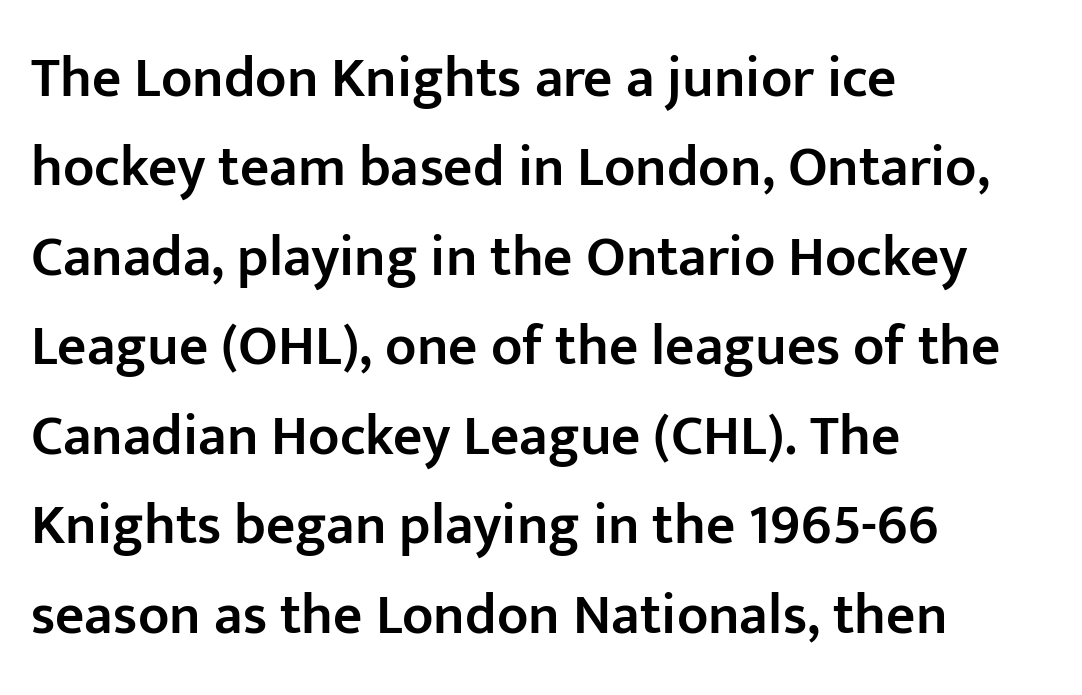
The image shows 57 px semibold sans-serif type, upright; set left-aligned, normal line spacing (1.57x), normal letter spacing, not underlined; low stroke contrast and a medium x-height.
